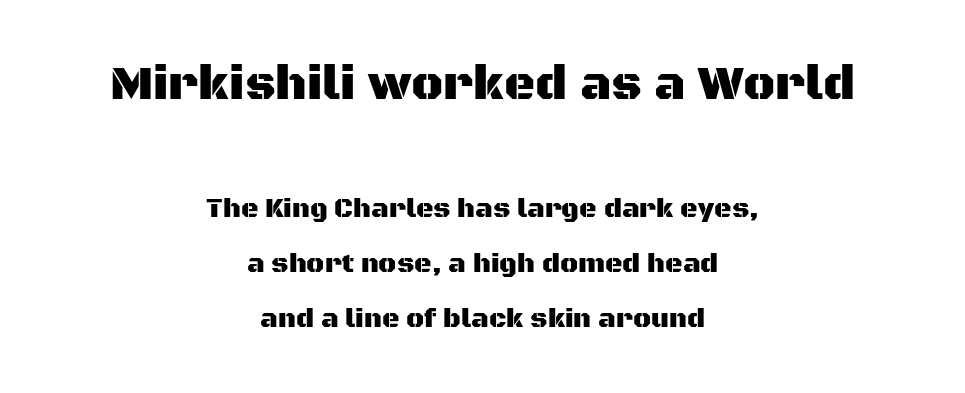
{"serif": "no", "italic": "no", "width": "normal", "stroke_contrast": "medium", "x_height": "large", "monospaced": "no", "underline": "no", "align": "center", "line_spacing": "loose", "line_spacing_ratio": 2.05, "letter_spacing": "normal", "letter_spacing_em": 0.0, "larger_block": "first", "size_ratio": 1.78, "glyph_px": 48}
